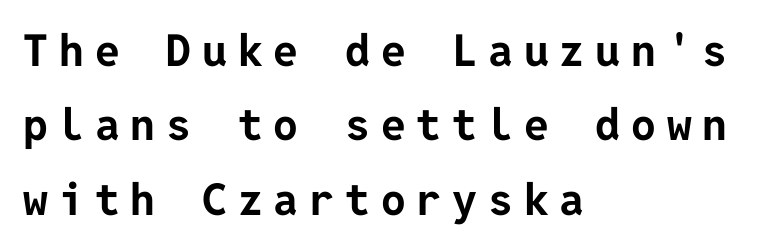
{"serif": "no", "italic": "no", "bold": "yes", "weight": "bold", "width": "normal", "stroke_contrast": "low", "x_height": "medium", "underline": "no", "align": "left", "line_spacing": "normal", "line_spacing_ratio": 1.69, "letter_spacing": "wide", "letter_spacing_em": 0.25, "glyph_px": 44}
